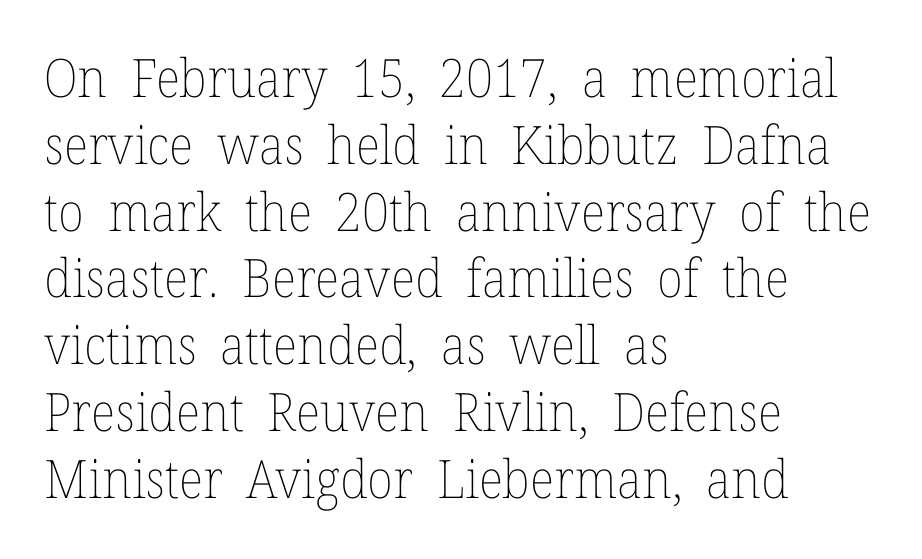
{"italic": "no", "bold": "no", "weight": "thin", "width": "normal", "stroke_contrast": "low", "x_height": "medium", "monospaced": "no", "underline": "no", "align": "left", "line_spacing": "normal", "line_spacing_ratio": 1.26, "letter_spacing": "normal", "letter_spacing_em": 0.0, "glyph_px": 53}
